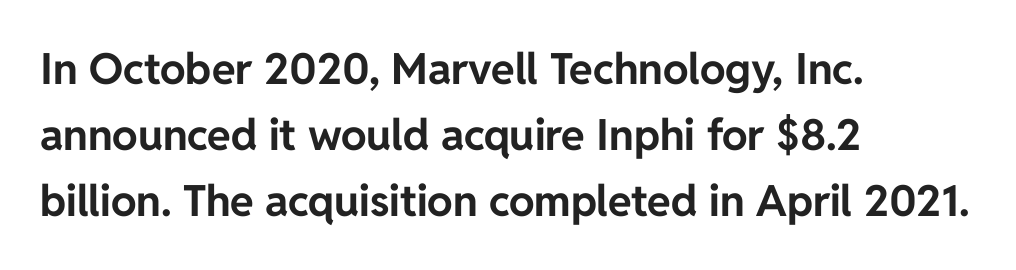
This sample uses plain, unmodified letter spacing. Short and long lines alike share a common starting point at left. Is the type bold? Yes — the strokes are clearly thick and heavy. If you measured baseline to baseline, you'd find a middling distance. Every character sits straight up, as roman type does. The words here are not underlined.
